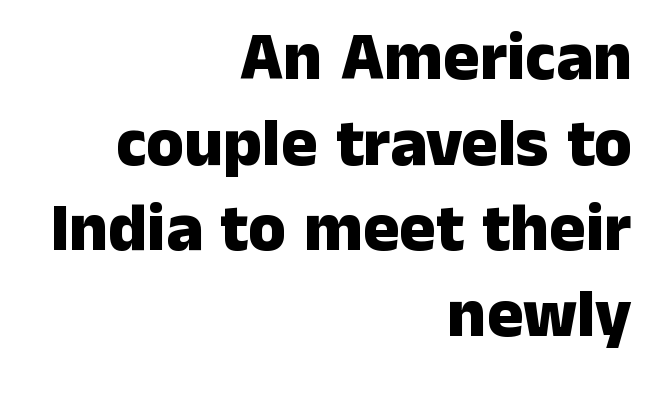
{"serif": "no", "italic": "no", "bold": "yes", "weight": "heavy", "width": "normal", "stroke_contrast": "low", "x_height": "medium", "monospaced": "no", "underline": "no", "align": "right", "line_spacing": "normal", "line_spacing_ratio": 1.26, "letter_spacing": "normal", "letter_spacing_em": 0.0, "glyph_px": 68}
